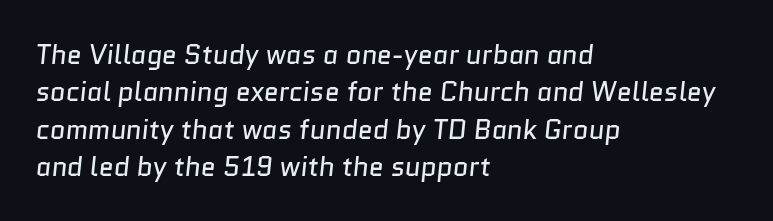
The image shows 27 px text type; set left-aligned, normal line spacing (1.38x), normal letter spacing, not underlined.
